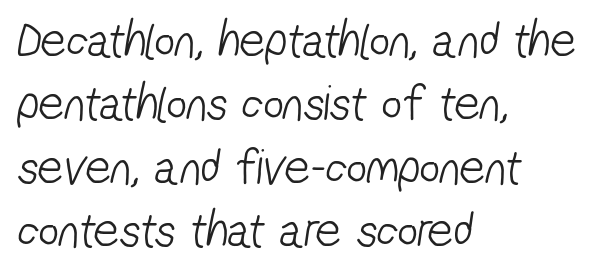
{"serif": "no", "bold": "no", "weight": "light", "width": "condensed", "stroke_contrast": "low", "x_height": "medium", "monospaced": "no", "underline": "no", "align": "left", "line_spacing": "normal", "line_spacing_ratio": 1.27, "letter_spacing": "normal", "letter_spacing_em": 0.0, "glyph_px": 50}
